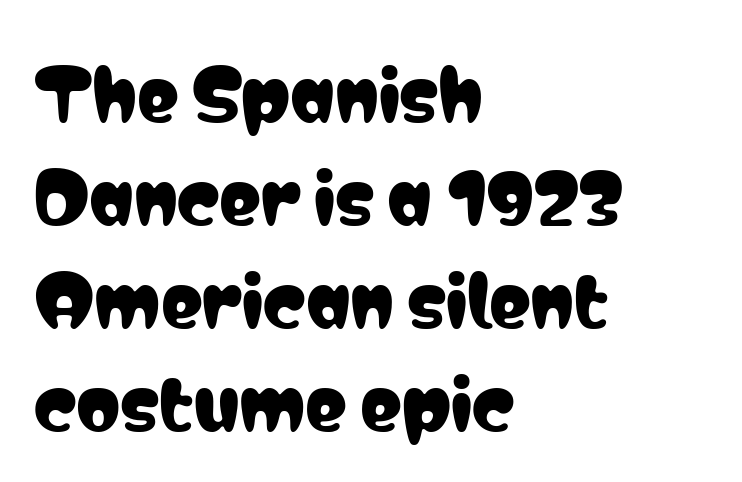
The letters stand straight up with perfectly vertical stems. Honestly, the letter spacing is just normal — you wouldn't notice it. Note the varied advance widths — an 'i' is clearly narrower than an 'm'. Rule under the text: the space is simply empty. Regular leading.
